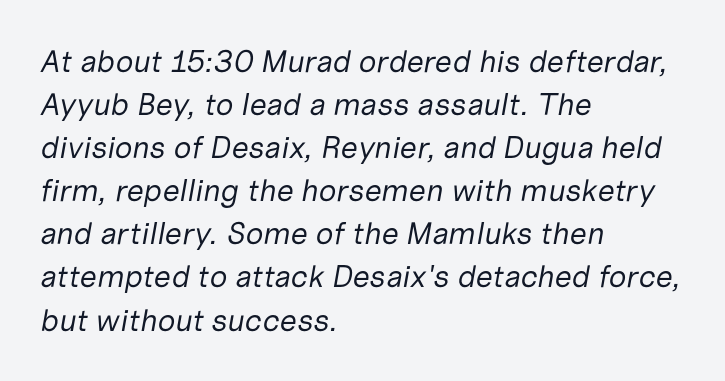
{"italic": "yes", "lean": "right", "slant_degrees": 10, "bold": "no", "weight": "regular", "width": "normal", "stroke_contrast": "low", "x_height": "medium", "monospaced": "no", "underline": "no", "align": "left", "line_spacing": "normal", "line_spacing_ratio": 1.39, "letter_spacing": "normal", "letter_spacing_em": 0.0, "glyph_px": 31}
